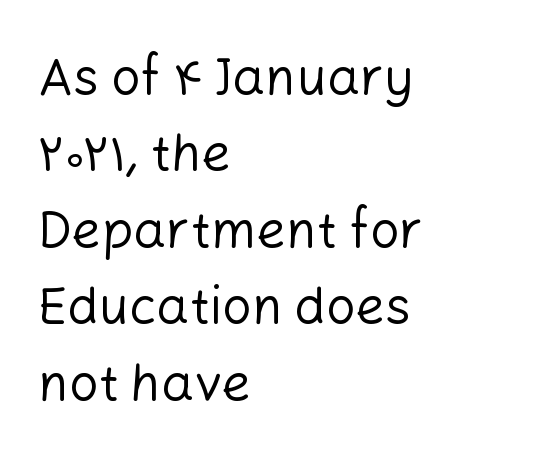
The lettering stays uniformly vertical, giving the passage a roman look. Stroke terminals: plain, sans-serif. Horizontal alignment here is leftward, the default for most running prose. Each word holds together tightly as a unit, with standard inter-letter gaps.
